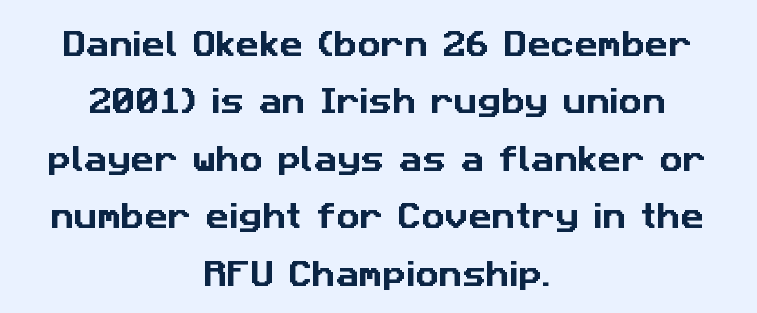
Q: Is the typeface a serif or a sans-serif typeface? A: Sans-serif.
Q: Is the text underlined? A: No.
Q: How is the paragraph aligned? A: Centered.
Q: Is the spacing between letters normal or unusually wide? A: Normal.
Q: Is the spacing between lines tight, normal or loose? A: Loose.
Q: Width (condensed, normal, or wide)? A: Normal.
Q: Stroke contrast? A: Low.
Q: x-height? A: Medium.
Q: Monospaced? A: No.
